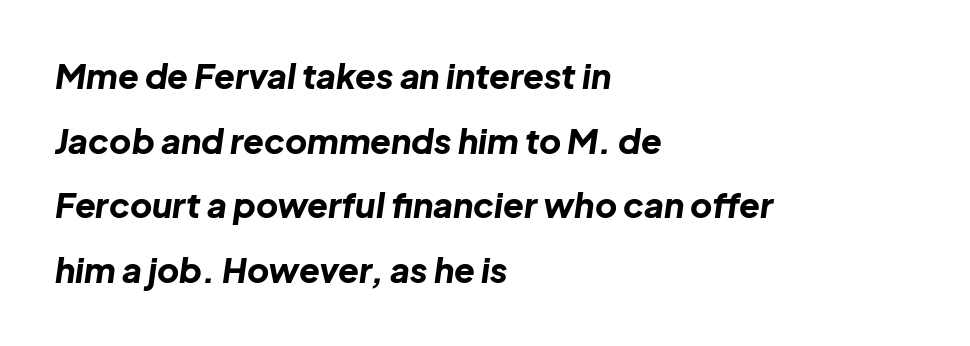
Q: Is the text bold? A: Yes.
Q: Is the text italic (slanted)? A: Yes, it leans right by about 8 degrees.
Q: Is the text underlined? A: No.
Q: How is the paragraph aligned? A: Left-aligned.
Q: Is the spacing between letters normal or unusually wide? A: Normal.
Q: Is the spacing between lines tight, normal or loose? A: Loose.
Q: Width (condensed, normal, or wide)? A: Normal.
Q: Stroke contrast? A: Low.
Q: x-height? A: Medium.
Q: Monospaced? A: No.
